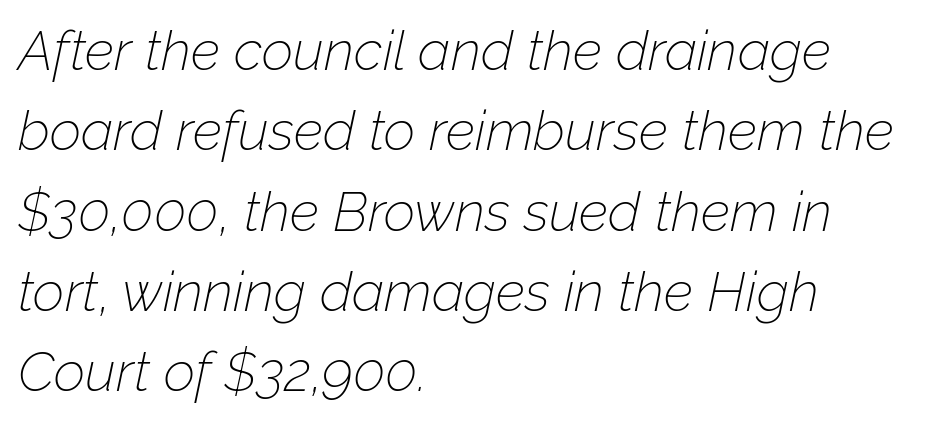
{"italic": "yes", "lean": "right", "slant_degrees": 12, "bold": "no", "weight": "thin", "width": "normal", "stroke_contrast": "low", "x_height": "medium", "monospaced": "no", "underline": "no", "align": "left", "line_spacing": "normal", "line_spacing_ratio": 1.46, "letter_spacing": "normal", "letter_spacing_em": 0.0, "glyph_px": 55}
